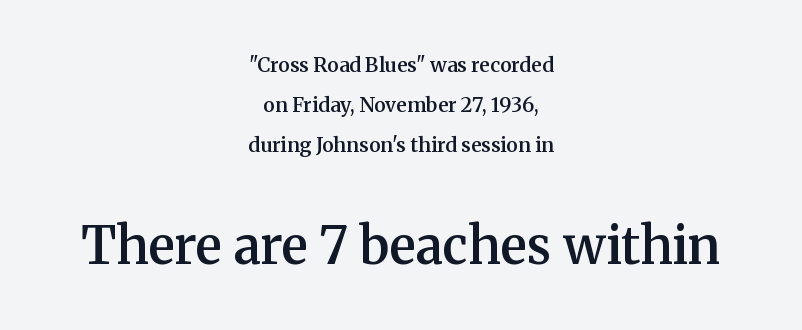
Q: Is the text bold? A: Semi-bold.
Q: Is the text italic (slanted)? A: No, it is upright.
Q: Is the typeface a serif or a sans-serif typeface? A: Serif.
Q: Is the text underlined? A: No.
Q: How is the paragraph aligned? A: Centered.
Q: Is the spacing between letters normal or unusually wide? A: Normal.
Q: Is the spacing between lines tight, normal or loose? A: Loose.
Q: Which block of text is set in a larger size, the first (top) or the second (bottom)? A: The second (bottom) one.
Q: Width (condensed, normal, or wide)? A: Normal.
Q: Stroke contrast? A: Medium.
Q: x-height? A: Medium.
Q: Monospaced? A: No.
